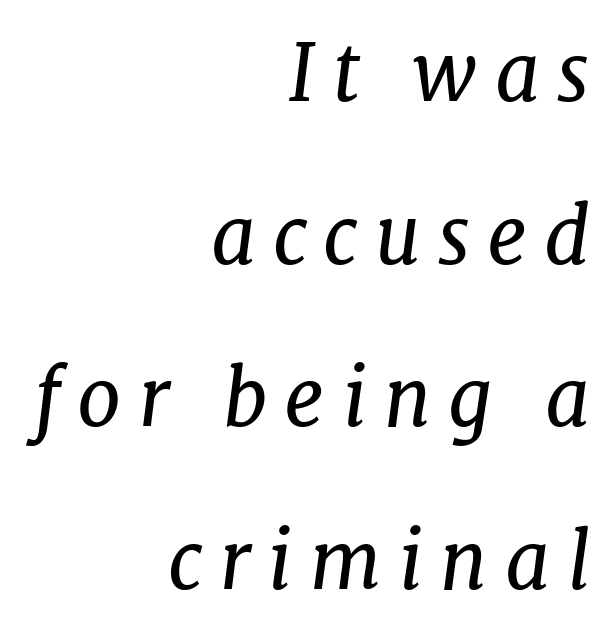
The image shows 79 px regular-weight serif type, italic (leaning right); set right-aligned, loose line spacing (2.06x), unusually wide letter spacing (+0.21 em), not underlined; low stroke contrast and a medium x-height.
